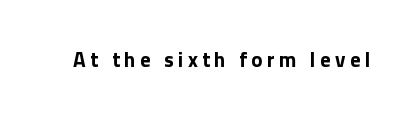
Q: Is the text bold? A: Yes.
Q: Is the text italic (slanted)? A: No, it is upright.
Q: Is the text underlined? A: No.
Q: Is the spacing between letters normal or unusually wide? A: Unusually wide.
